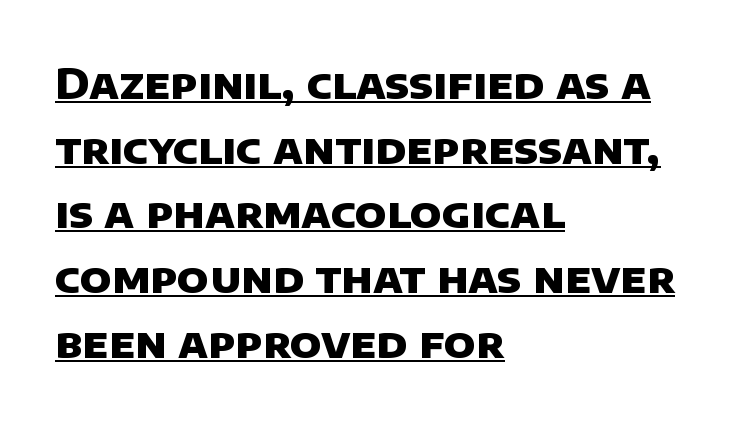
{"serif": "no", "bold": "yes", "weight": "heavy", "width": "normal", "stroke_contrast": "low", "x_height": "large", "monospaced": "no", "underline": "yes", "align": "left", "line_spacing": "normal", "line_spacing_ratio": 1.54, "letter_spacing": "normal", "letter_spacing_em": 0.0, "glyph_px": 42}
